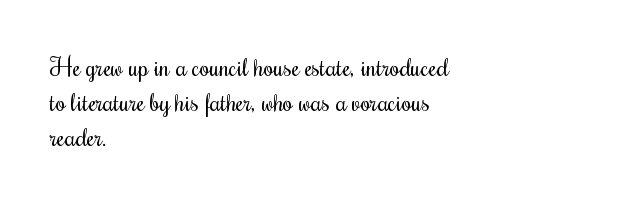
Q: Is the text bold? A: No.
Q: Is the text italic (slanted)? A: Yes.
Q: Is the text underlined? A: No.
Q: How is the paragraph aligned? A: Left-aligned.
Q: Is the spacing between letters normal or unusually wide? A: Normal.
Q: Is the spacing between lines tight, normal or loose? A: Normal.
